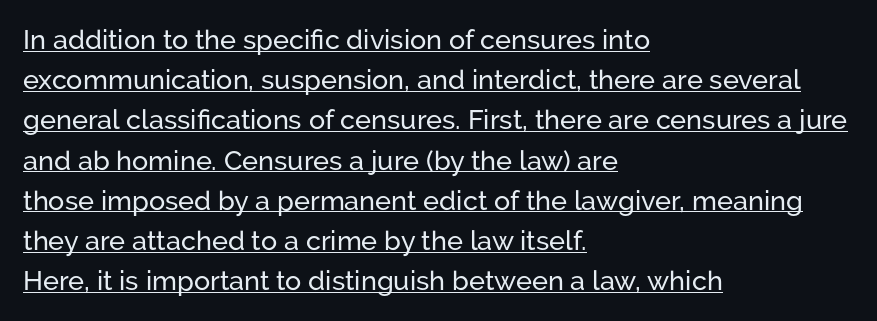
{"italic": "no", "underline": "yes", "align": "left", "line_spacing": "normal", "line_spacing_ratio": 1.49, "letter_spacing": "normal", "letter_spacing_em": 0.0, "glyph_px": 27}
